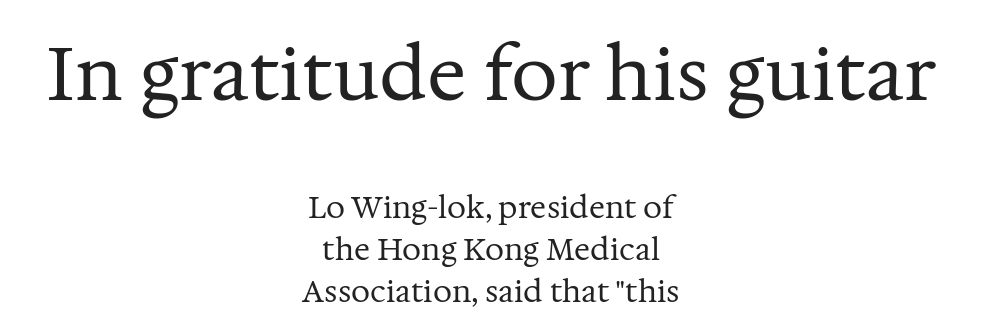
{"serif": "yes", "italic": "no", "bold": "no", "weight": "regular", "width": "normal", "stroke_contrast": "medium", "x_height": "medium", "monospaced": "no", "underline": "no", "align": "center", "line_spacing": "normal", "line_spacing_ratio": 1.4, "letter_spacing": "normal", "letter_spacing_em": 0.0, "larger_block": "first", "size_ratio": 2.47, "glyph_px": 74}
